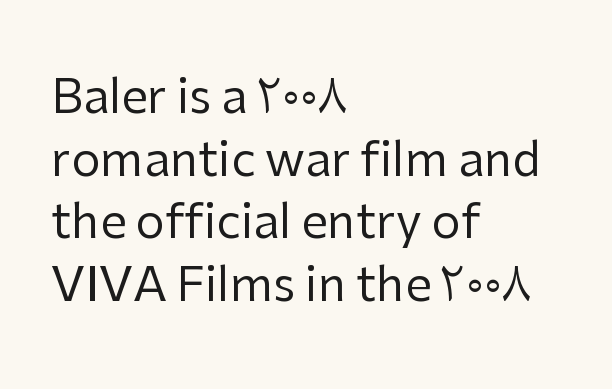
{"serif": "no", "italic": "no", "bold": "no", "weight": "regular", "width": "normal", "stroke_contrast": "low", "x_height": "medium", "monospaced": "no", "underline": "no", "align": "left", "line_spacing": "normal", "line_spacing_ratio": 1.33, "letter_spacing": "normal", "letter_spacing_em": 0.0, "glyph_px": 47}
